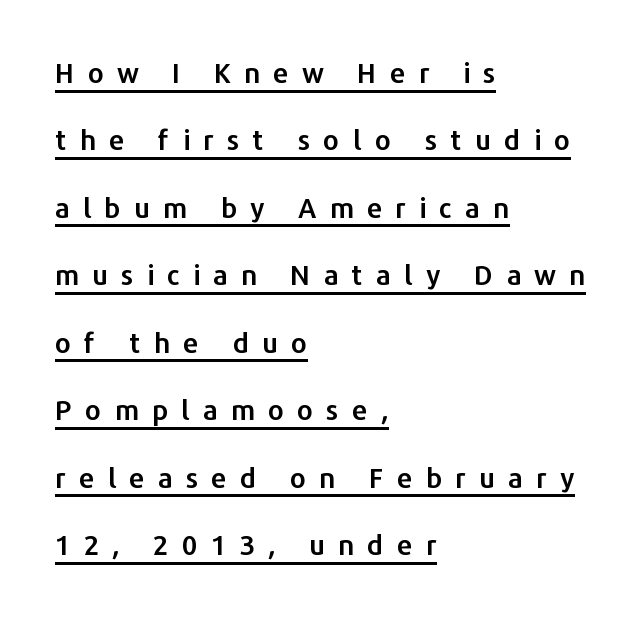
Q: Is the text italic (slanted)? A: No, it is upright.
Q: Is the typeface a serif or a sans-serif typeface? A: Sans-serif.
Q: Is the text underlined? A: Yes.
Q: How is the paragraph aligned? A: Left-aligned.
Q: Is the spacing between letters normal or unusually wide? A: Unusually wide.
Q: Is the spacing between lines tight, normal or loose? A: Loose.
Q: Width (condensed, normal, or wide)? A: Normal.
Q: Stroke contrast? A: Low.
Q: x-height? A: Medium.
Q: Monospaced? A: No.
